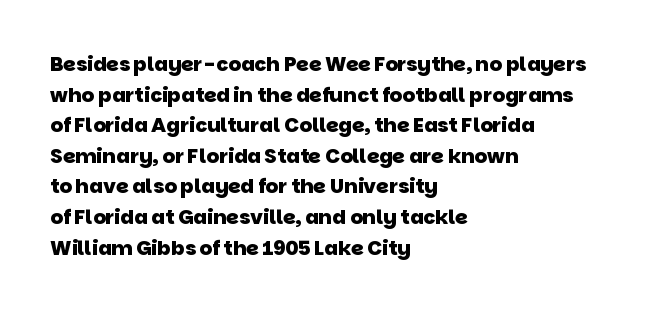
The image shows 20 px bold type; set left-aligned, normal line spacing (1.53x), normal letter spacing, not underlined.
